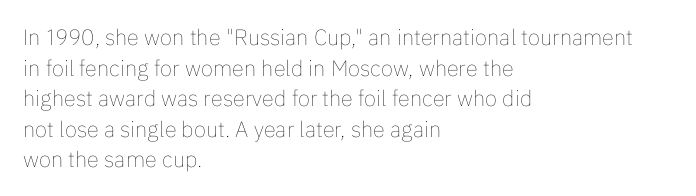
Q: Is the text bold? A: No.
Q: Is the text italic (slanted)? A: No, it is upright.
Q: Is the text underlined? A: No.
Q: How is the paragraph aligned? A: Left-aligned.
Q: Is the spacing between letters normal or unusually wide? A: Normal.
Q: Is the spacing between lines tight, normal or loose? A: Normal.
